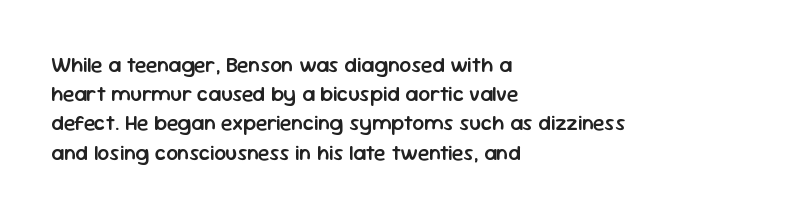
The image shows 21 px text type, upright; set left-aligned, normal line spacing (1.39x), normal letter spacing, not underlined.
